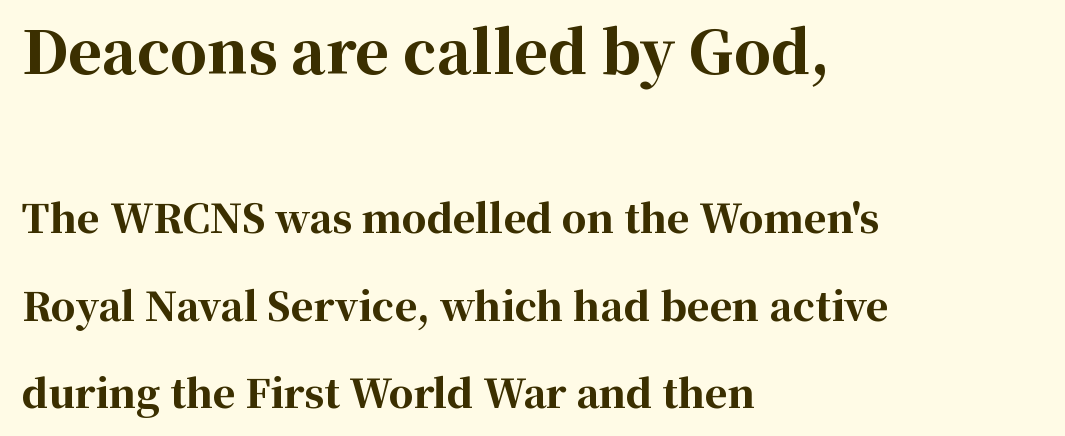
{"serif": "yes", "italic": "no", "bold": "yes", "weight": "bold", "width": "normal", "stroke_contrast": "high", "x_height": "medium", "monospaced": "no", "underline": "no", "align": "left", "line_spacing": "loose", "line_spacing_ratio": 2.24, "letter_spacing": "normal", "letter_spacing_em": 0.0, "larger_block": "first", "size_ratio": 1.49, "glyph_px": 58}
